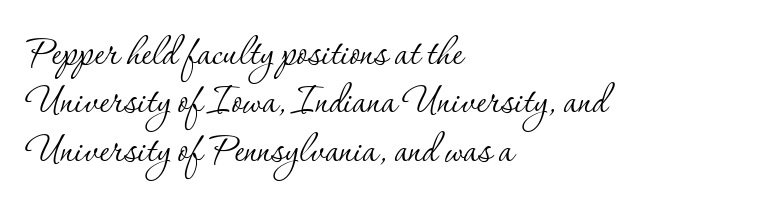
The image shows 50 px thin serif type; set left-aligned, tight line spacing (0.97x), normal letter spacing, not underlined; low stroke contrast and a small x-height.
